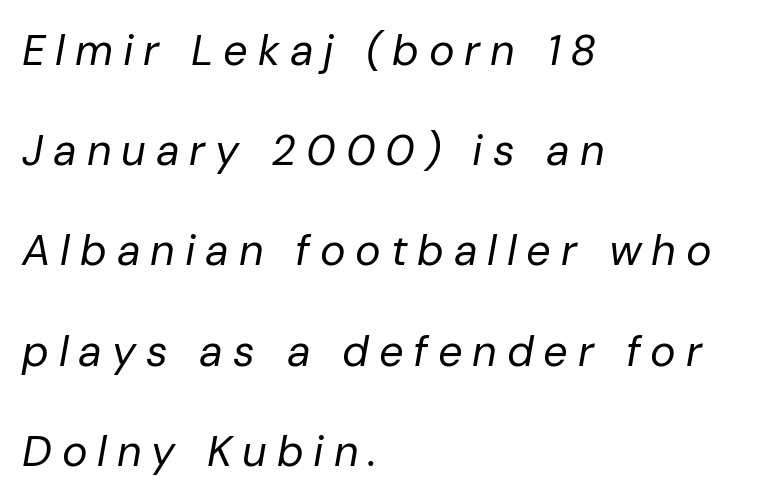
It's the slanting kind of type. The face used here is rendered with a markedly widened letterfit. A bare baseline throughout the passage. Left-aligned paragraph, ragged on the right. Stroke thickness stays within the range of a standard reading face or lighter. Looks like regular typesetting: each glyph gets only the width it needs.
